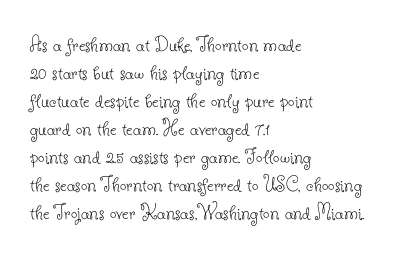
{"italic": "no", "bold": "no", "underline": "no", "align": "left", "line_spacing_ratio": 1.22, "letter_spacing": "normal", "letter_spacing_em": 0.0, "glyph_px": 23}
